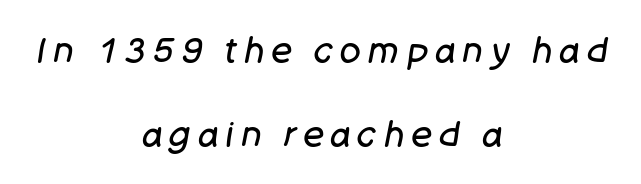
{"italic": "yes", "lean": "right", "slant_degrees": 11, "bold": "no", "weight": "regular", "width": "normal", "stroke_contrast": "low", "x_height": "large", "monospaced": "no", "underline": "no", "align": "center", "line_spacing": "loose", "line_spacing_ratio": 2.41, "letter_spacing": "wide", "letter_spacing_em": 0.21, "glyph_px": 35}
